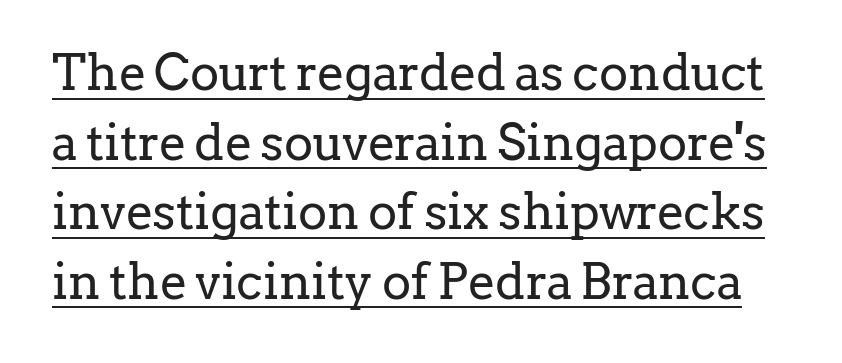
{"serif": "yes", "italic": "no", "bold": "no", "weight": "regular", "width": "normal", "stroke_contrast": "low", "x_height": "medium", "monospaced": "no", "underline": "yes", "line_spacing": "normal", "line_spacing_ratio": 1.42, "letter_spacing": "normal", "letter_spacing_em": 0.0, "glyph_px": 49}
